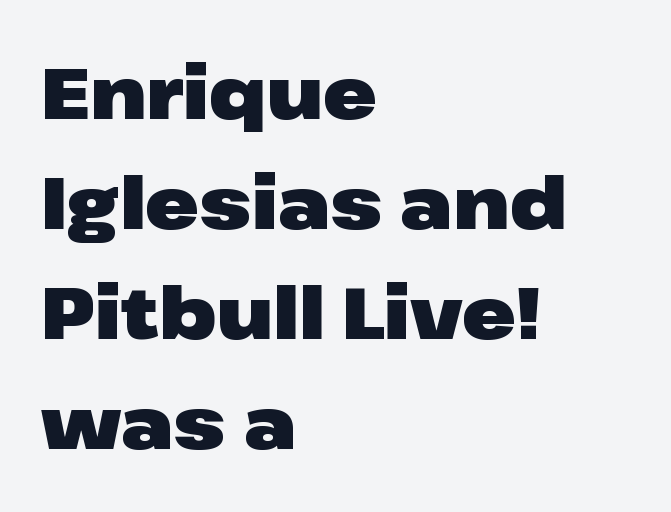
{"serif": "no", "italic": "no", "bold": "yes", "weight": "heavy", "width": "wide", "stroke_contrast": "low", "x_height": "medium", "monospaced": "no", "underline": "no", "align": "left", "line_spacing": "normal", "line_spacing_ratio": 1.53, "letter_spacing": "normal", "letter_spacing_em": 0.0, "glyph_px": 72}
